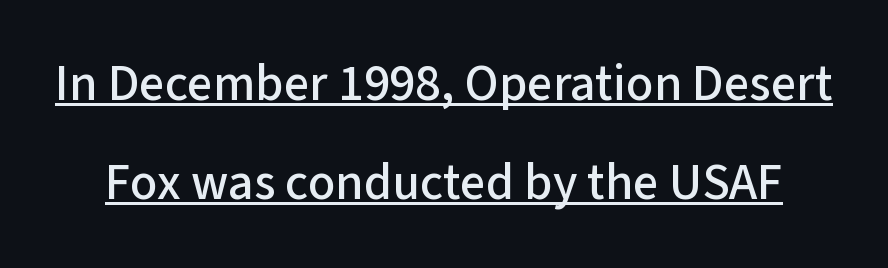
{"serif": "no", "italic": "no", "width": "normal", "stroke_contrast": "low", "x_height": "medium", "monospaced": "no", "underline": "yes", "line_spacing": "loose", "line_spacing_ratio": 1.95, "letter_spacing": "normal", "letter_spacing_em": 0.0, "glyph_px": 51}
